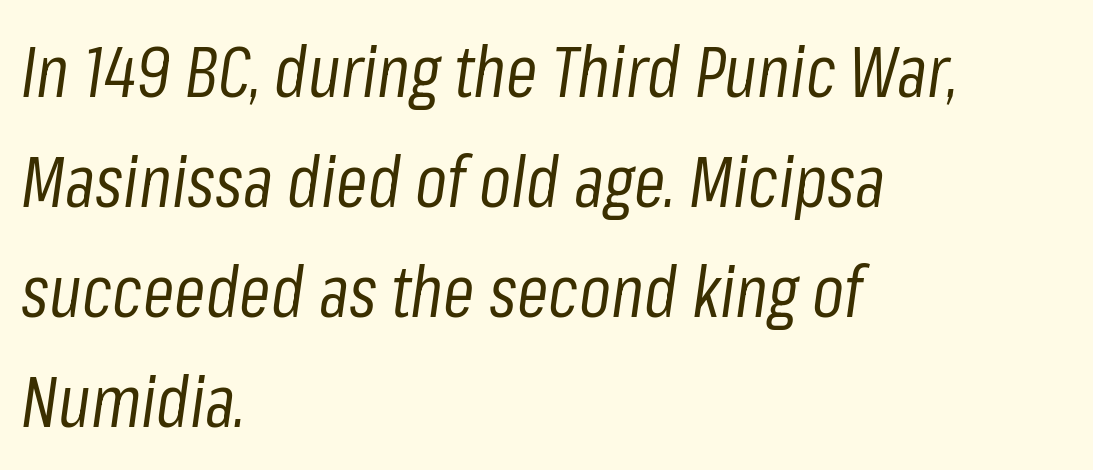
The image shows 71 px regular-weight, condensed type, italic (leaning right); set left-aligned, normal line spacing (1.55x), normal letter spacing, not underlined; low stroke contrast and a medium x-height.
